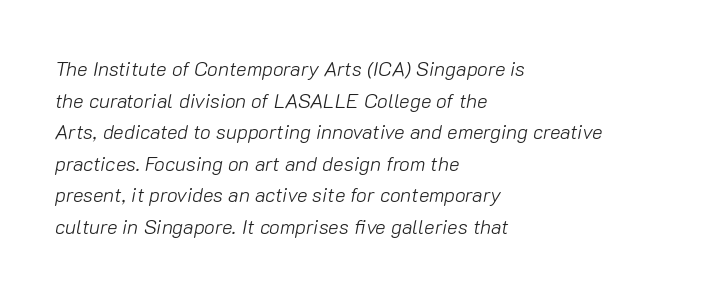
Q: Is the text bold? A: No.
Q: Is the text italic (slanted)? A: Yes, it leans right by about 10 degrees.
Q: Is the text underlined? A: No.
Q: How is the paragraph aligned? A: Left-aligned.
Q: Is the spacing between letters normal or unusually wide? A: Normal.
Q: Is the spacing between lines tight, normal or loose? A: Normal.
